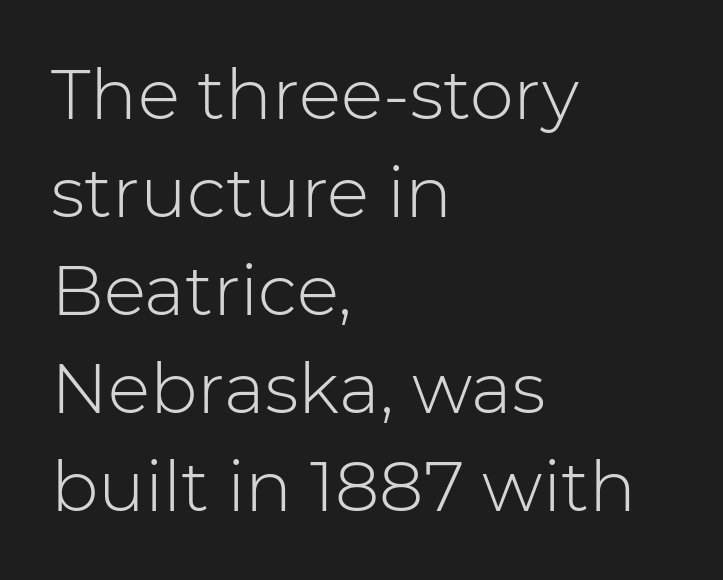
{"serif": "no", "italic": "no", "bold": "no", "weight": "light", "width": "normal", "stroke_contrast": "low", "x_height": "medium", "monospaced": "no", "underline": "no", "align": "left", "line_spacing": "normal", "line_spacing_ratio": 1.4, "letter_spacing": "normal", "letter_spacing_em": 0.0, "glyph_px": 70}
